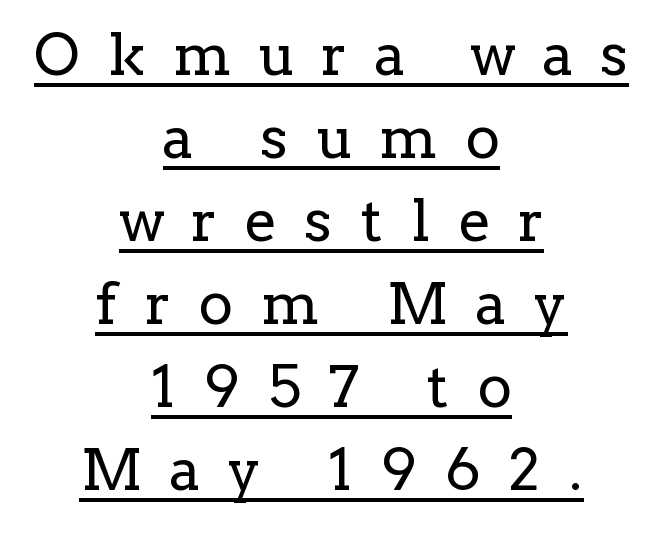
{"serif": "yes", "italic": "no", "bold": "no", "weight": "regular", "width": "normal", "stroke_contrast": "low", "x_height": "medium", "monospaced": "no", "underline": "yes", "align": "center", "line_spacing": "normal", "line_spacing_ratio": 1.43, "letter_spacing": "wide", "letter_spacing_em": 0.49, "glyph_px": 58}
